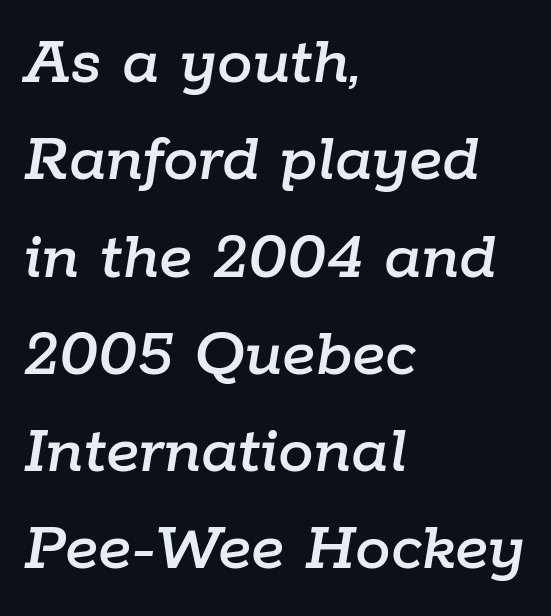
{"italic": "yes", "lean": "right", "slant_degrees": 9, "width": "normal", "stroke_contrast": "low", "x_height": "medium", "monospaced": "no", "underline": "no", "align": "left", "line_spacing": "normal", "line_spacing_ratio": 1.37, "letter_spacing": "normal", "letter_spacing_em": 0.0, "glyph_px": 71}
